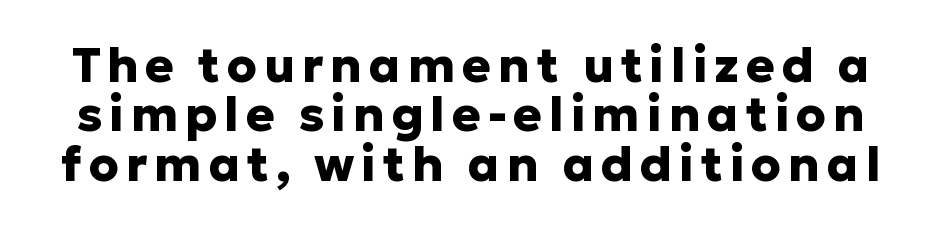
{"serif": "no", "italic": "no", "bold": "yes", "weight": "heavy", "width": "normal", "stroke_contrast": "low", "x_height": "medium", "monospaced": "no", "underline": "no", "line_spacing": "tight", "line_spacing_ratio": 1.03, "glyph_px": 48}
